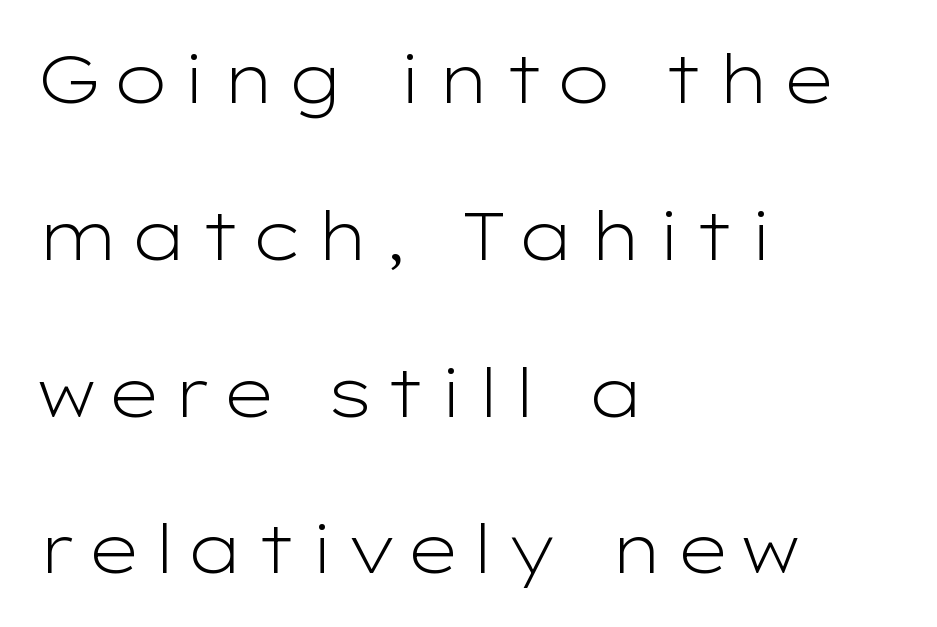
{"serif": "no", "italic": "no", "bold": "no", "weight": "light", "width": "wide", "stroke_contrast": "low", "x_height": "medium", "monospaced": "no", "underline": "no", "align": "left", "line_spacing": "loose", "line_spacing_ratio": 2.34, "glyph_px": 67}
